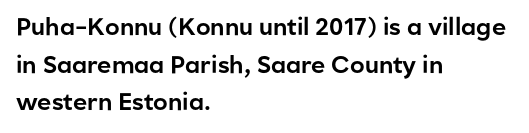
Q: Is the text italic (slanted)? A: No, it is upright.
Q: Is the text underlined? A: No.
Q: How is the paragraph aligned? A: Left-aligned.
Q: Is the spacing between letters normal or unusually wide? A: Normal.
Q: Is the spacing between lines tight, normal or loose? A: Normal.
